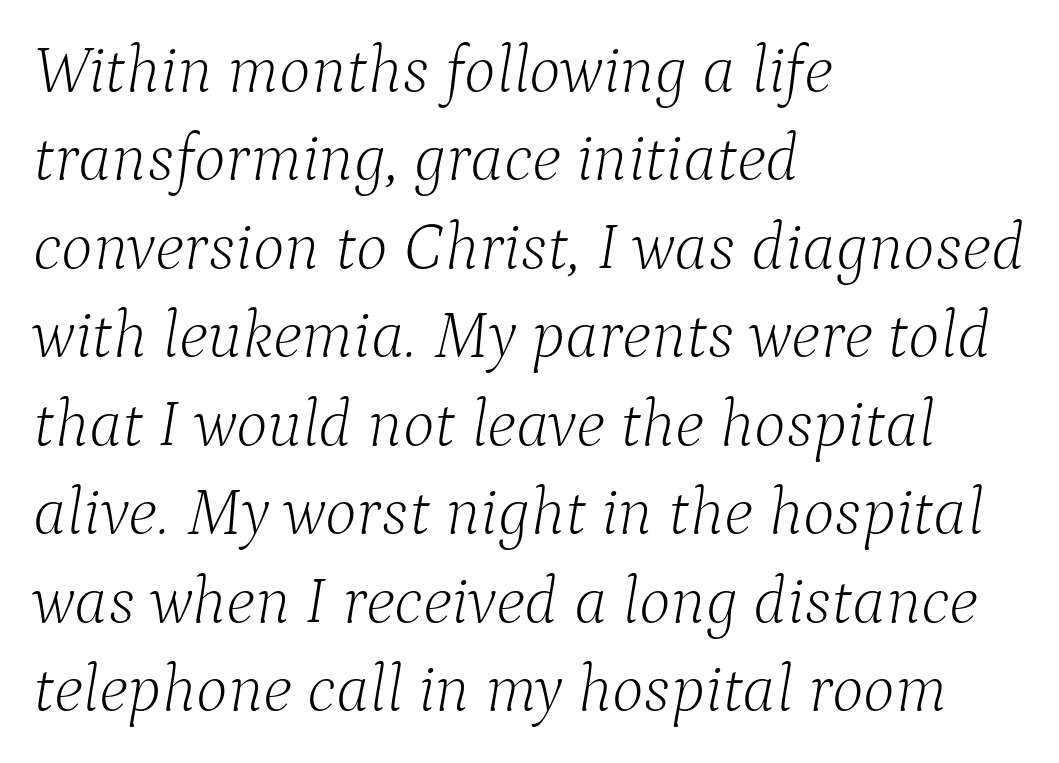
{"serif": "yes", "italic": "yes", "lean": "right", "slant_degrees": 9, "bold": "no", "weight": "light", "width": "normal", "stroke_contrast": "low", "x_height": "medium", "monospaced": "no", "underline": "no", "align": "left", "line_spacing": "normal", "line_spacing_ratio": 1.32, "letter_spacing": "normal", "letter_spacing_em": 0.0, "glyph_px": 67}
